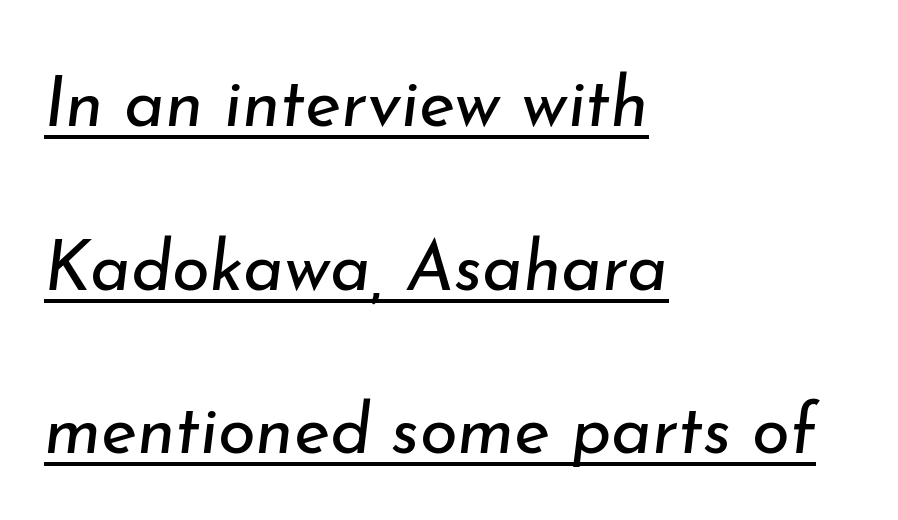
Q: Is the text bold? A: No.
Q: Is the text italic (slanted)? A: Yes, it leans right by about 7 degrees.
Q: Is the text underlined? A: Yes.
Q: How is the paragraph aligned? A: Left-aligned.
Q: Is the spacing between letters normal or unusually wide? A: Normal.
Q: Is the spacing between lines tight, normal or loose? A: Loose.
Q: Width (condensed, normal, or wide)? A: Normal.
Q: Stroke contrast? A: Low.
Q: x-height? A: Small.
Q: Monospaced? A: No.
